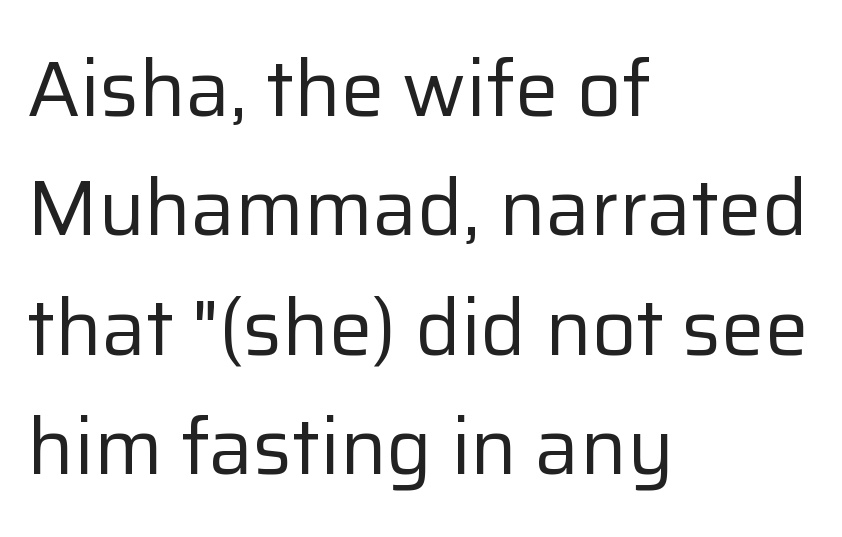
Type style note: lacks serifs. No extra tracking has been applied to these lines. Rows of type keep a routine distance in the vertical direction. Left-aligned paragraph, ragged on the right.
